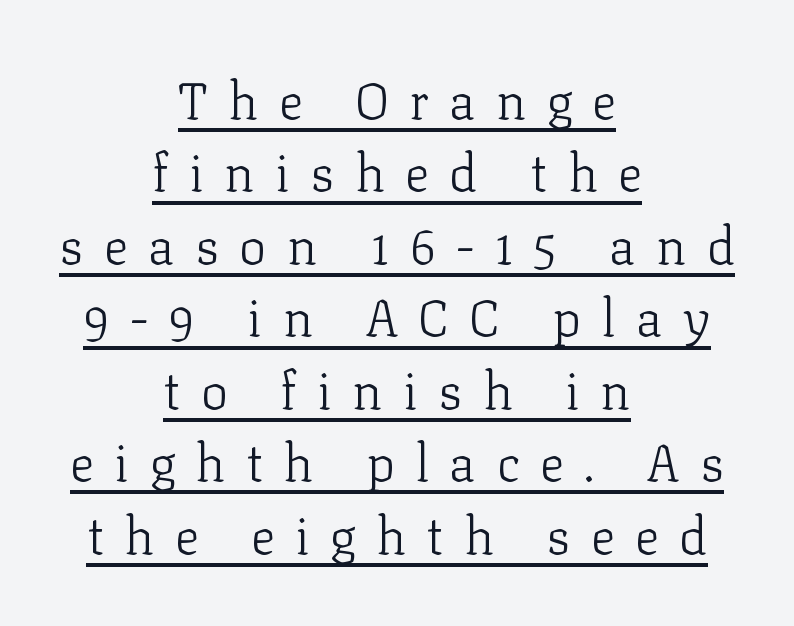
The image shows 51 px light serif type, upright; set centered, normal line spacing (1.42x), unusually wide letter spacing (+0.4 em), underlined; low stroke contrast and a medium x-height.
